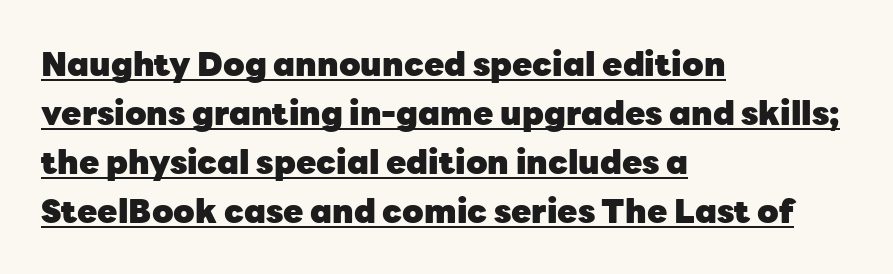
Q: Is the text bold? A: Yes.
Q: Is the text italic (slanted)? A: No, it is upright.
Q: Is the typeface a serif or a sans-serif typeface? A: Sans-serif.
Q: Is the text underlined? A: Yes.
Q: How is the paragraph aligned? A: Left-aligned.
Q: Is the spacing between letters normal or unusually wide? A: Normal.
Q: Is the spacing between lines tight, normal or loose? A: Normal.
Q: Width (condensed, normal, or wide)? A: Normal.
Q: Stroke contrast? A: Low.
Q: x-height? A: Medium.
Q: Monospaced? A: No.
